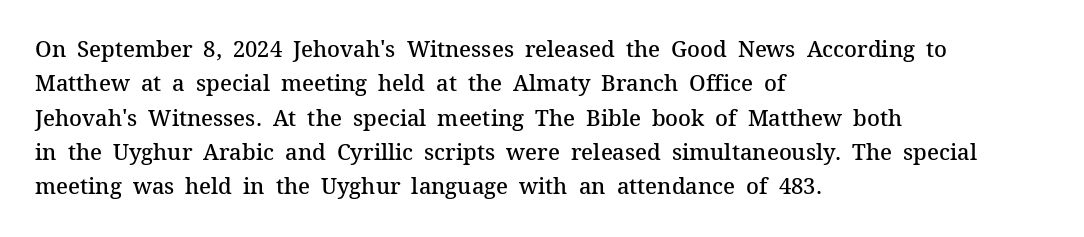
Q: Is the text bold? A: Semi-bold.
Q: Is the text italic (slanted)? A: No, it is upright.
Q: Is the text underlined? A: No.
Q: How is the paragraph aligned? A: Left-aligned.
Q: Is the spacing between letters normal or unusually wide? A: Normal.
Q: Is the spacing between lines tight, normal or loose? A: Normal.
